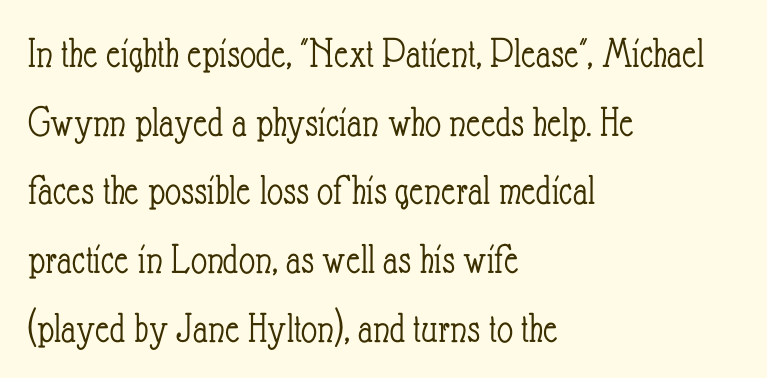
Q: Is the text bold? A: No.
Q: Is the text italic (slanted)? A: No, it is upright.
Q: Is the text underlined? A: No.
Q: How is the paragraph aligned? A: Left-aligned.
Q: Is the spacing between letters normal or unusually wide? A: Normal.
Q: Is the spacing between lines tight, normal or loose? A: Normal.
Q: Width (condensed, normal, or wide)? A: Condensed.
Q: Stroke contrast? A: Low.
Q: x-height? A: Small.
Q: Monospaced? A: No.
